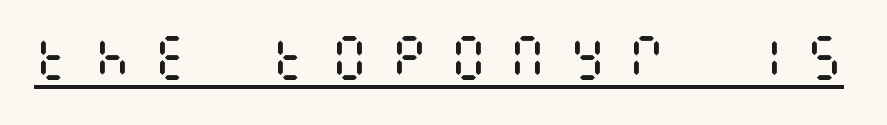
The image shows 49 px regular-weight, condensed type, upright; set unusually wide letter spacing (+0.41 em), underlined; medium stroke contrast and a large x-height.
